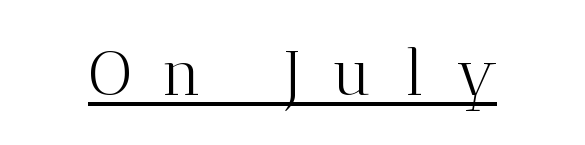
Q: Is the text bold? A: No.
Q: Is the text italic (slanted)? A: No, it is upright.
Q: Is the typeface a serif or a sans-serif typeface? A: Serif.
Q: Is the text underlined? A: Yes.
Q: Is the spacing between letters normal or unusually wide? A: Unusually wide.
Q: Width (condensed, normal, or wide)? A: Normal.
Q: Stroke contrast? A: Medium.
Q: x-height? A: Medium.
Q: Monospaced? A: No.
